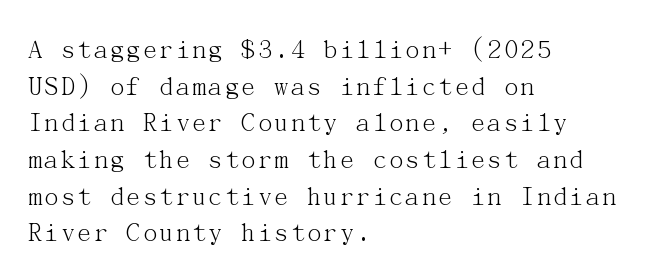
The image shows 28 px light serif type, upright; set left-aligned, normal line spacing (1.31x), normal letter spacing, not underlined; medium stroke contrast and a medium x-height.
